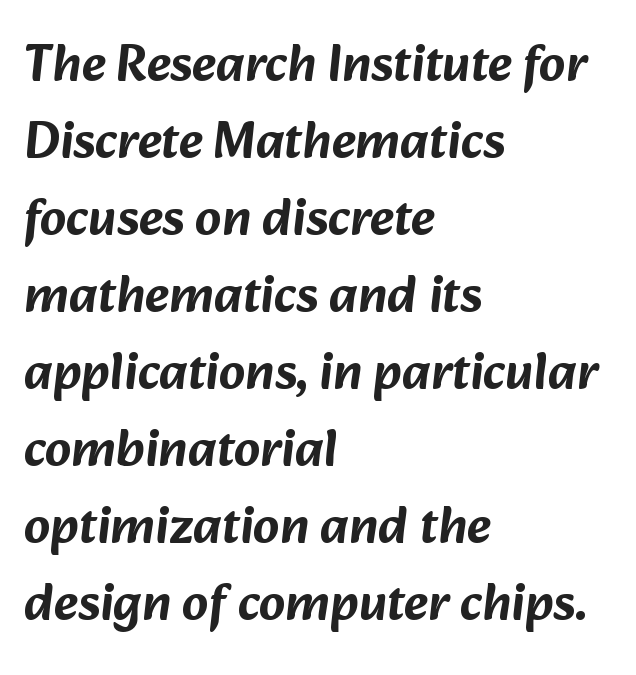
Q: Is the typeface a serif or a sans-serif typeface? A: Sans-serif.
Q: Is the text underlined? A: No.
Q: How is the paragraph aligned? A: Left-aligned.
Q: Is the spacing between letters normal or unusually wide? A: Normal.
Q: Is the spacing between lines tight, normal or loose? A: Normal.
Q: Width (condensed, normal, or wide)? A: Normal.
Q: Stroke contrast? A: Low.
Q: x-height? A: Medium.
Q: Monospaced? A: No.
